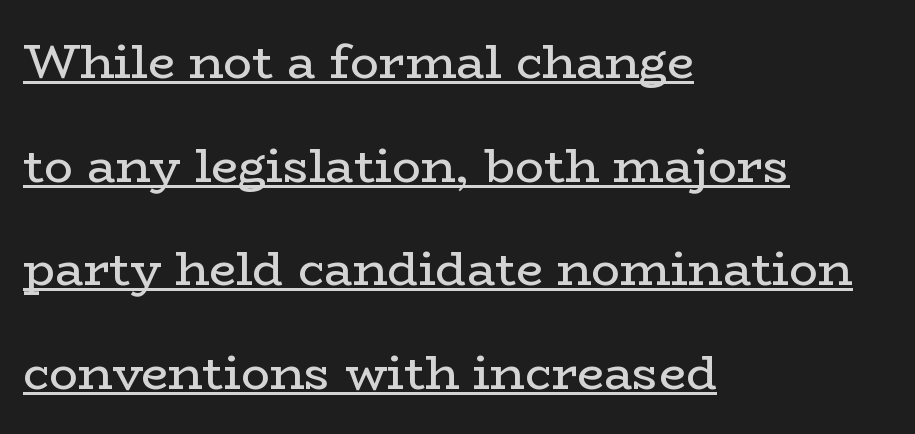
This sample uses plain, unmodified letter spacing. A continuous stroke trails under the words, as in a hyperlink. Note: serifs present on the glyphs. Reading down the block, your eye returns to a fixed left position each line. Here the designer chose a conventional face with non-uniform glyph widths. Regarding leading, the lines here are spaced well apart.
